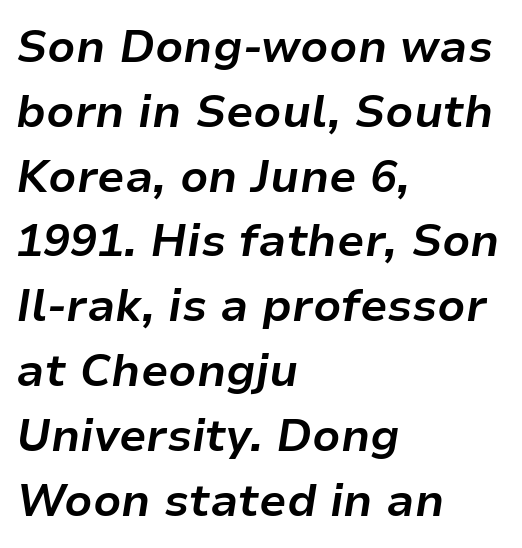
Strong, thick strokes mark this as bold type. Look at the tracking — it's just the regular setting, nothing added. Varying glyph widths throughout — classic text-font behaviour. An italicized treatment has been applied to the whole sample. Any mark beneath the type? The region is blank. What's the leading like? Ordinary, nothing unusual.
